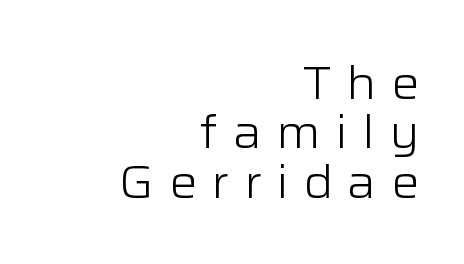
Q: Is the text bold? A: No.
Q: Is the text italic (slanted)? A: No, it is upright.
Q: Is the typeface a serif or a sans-serif typeface? A: Sans-serif.
Q: Is the text underlined? A: No.
Q: How is the paragraph aligned? A: Right-aligned.
Q: Is the spacing between letters normal or unusually wide? A: Unusually wide.
Q: Is the spacing between lines tight, normal or loose? A: Tight.
Q: Width (condensed, normal, or wide)? A: Normal.
Q: Stroke contrast? A: Low.
Q: x-height? A: Medium.
Q: Monospaced? A: No.
